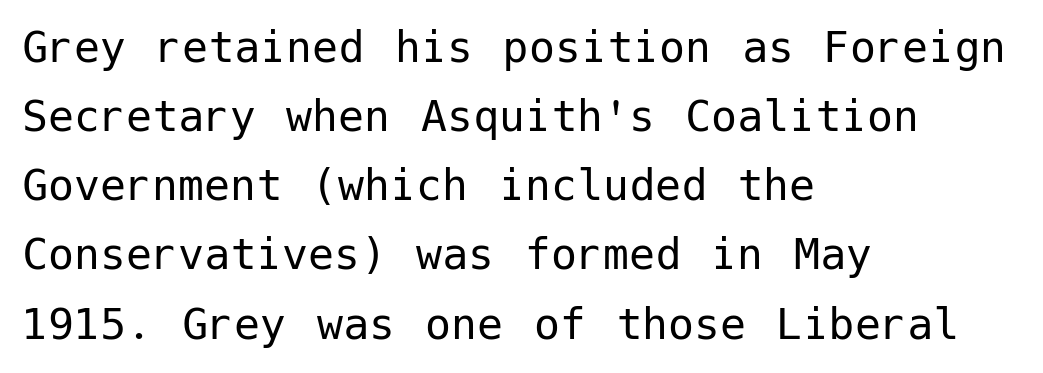
Q: Is the text bold? A: No.
Q: Is the text italic (slanted)? A: No, it is upright.
Q: Is the typeface a serif or a sans-serif typeface? A: Sans-serif.
Q: Is the text underlined? A: No.
Q: How is the paragraph aligned? A: Left-aligned.
Q: Is the spacing between letters normal or unusually wide? A: Normal.
Q: Is the spacing between lines tight, normal or loose? A: Normal.
Q: Width (condensed, normal, or wide)? A: Normal.
Q: Stroke contrast? A: Low.
Q: x-height? A: Medium.
